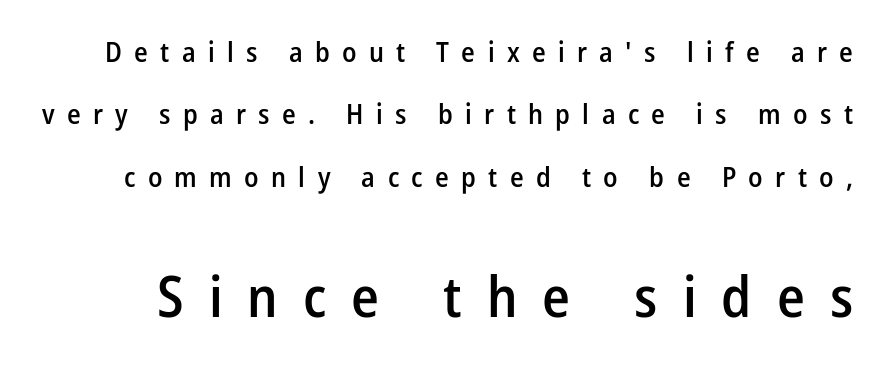
{"serif": "no", "italic": "no", "bold": "semi", "weight": "semibold", "width": "condensed", "stroke_contrast": "low", "x_height": "medium", "monospaced": "no", "underline": "no", "line_spacing": "loose", "line_spacing_ratio": 2.23, "letter_spacing": "wide", "letter_spacing_em": 0.44, "larger_block": "second", "size_ratio": 2.04, "glyph_px": 57}
